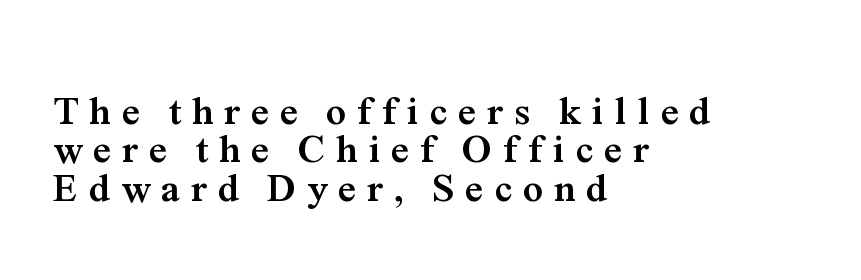
Q: Is the text bold? A: Yes.
Q: Is the text italic (slanted)? A: No, it is upright.
Q: Is the typeface a serif or a sans-serif typeface? A: Serif.
Q: Is the text underlined? A: No.
Q: How is the paragraph aligned? A: Left-aligned.
Q: Is the spacing between letters normal or unusually wide? A: Unusually wide.
Q: Is the spacing between lines tight, normal or loose? A: Tight.
Q: Width (condensed, normal, or wide)? A: Normal.
Q: Stroke contrast? A: Medium.
Q: x-height? A: Medium.
Q: Monospaced? A: No.
